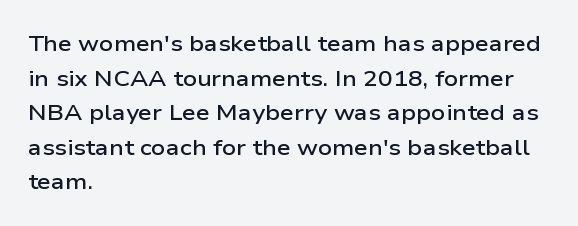
The image shows 22 px text type, upright; set left-aligned, normal line spacing (1.57x), normal letter spacing, not underlined.
